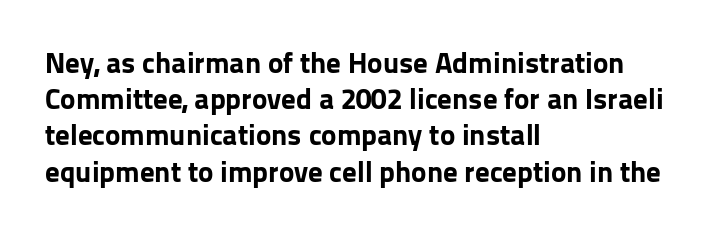
The image shows 29 px bold sans-serif type, upright; set left-aligned, normal line spacing (1.25x), normal letter spacing, not underlined; low stroke contrast and a medium x-height.
